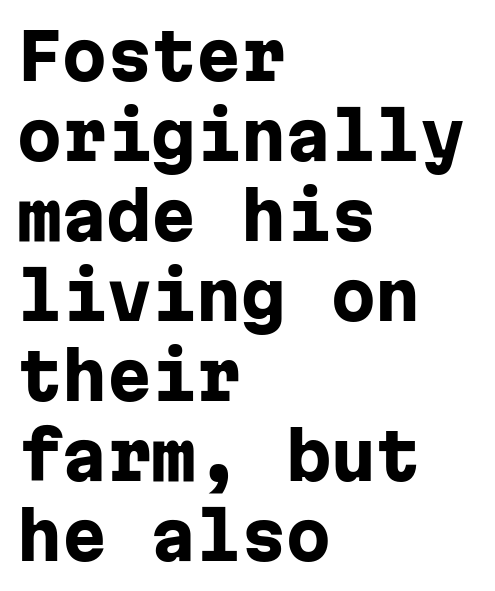
{"serif": "no", "italic": "no", "bold": "yes", "weight": "heavy", "width": "normal", "stroke_contrast": "low", "x_height": "medium", "monospaced": "yes", "underline": "no", "align": "left", "line_spacing": "normal", "line_spacing_ratio": 1.25, "letter_spacing": "normal", "letter_spacing_em": 0.0, "glyph_px": 64}
